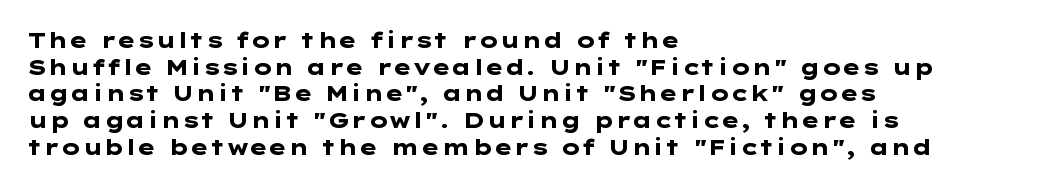
{"italic": "no", "bold": "yes", "underline": "no", "align": "left", "line_spacing": "normal", "line_spacing_ratio": 1.27, "letter_spacing": "normal", "letter_spacing_em": 0.0, "glyph_px": 21}
